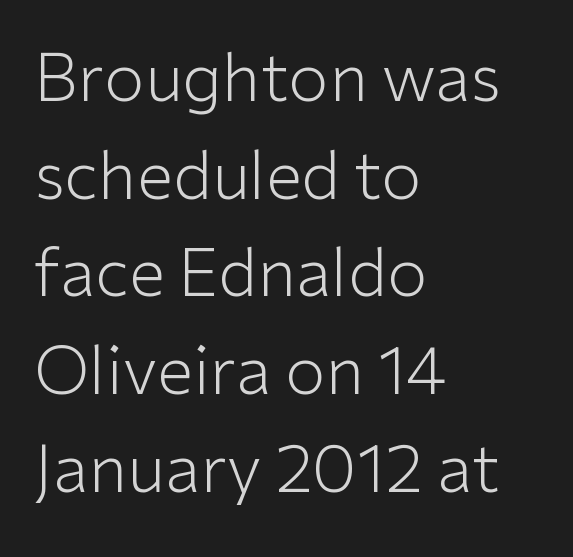
The image shows 66 px light sans-serif type, upright; set left-aligned, normal line spacing (1.48x), normal letter spacing, not underlined; low stroke contrast and a medium x-height.
